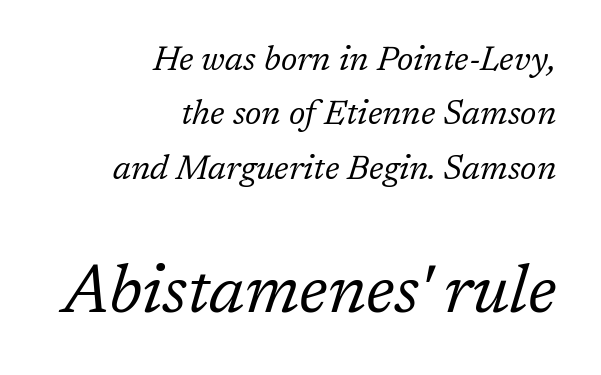
The image shows 67 px regular-weight serif type, italic (leaning right); set right-aligned, normal line spacing (1.6x), normal letter spacing, not underlined; the second (bottom) block is 1.97x larger; low stroke contrast and a medium x-height.
